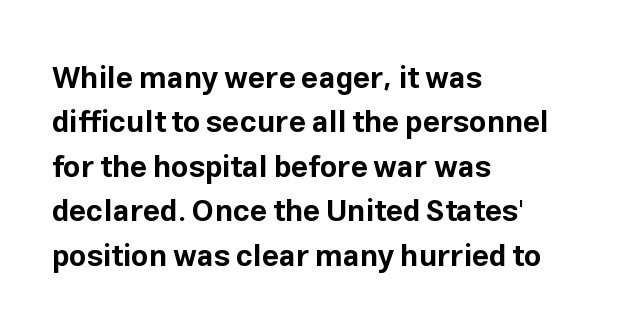
Q: Is the text bold? A: Yes.
Q: Is the text italic (slanted)? A: No, it is upright.
Q: Is the typeface a serif or a sans-serif typeface? A: Sans-serif.
Q: Is the text underlined? A: No.
Q: How is the paragraph aligned? A: Left-aligned.
Q: Is the spacing between letters normal or unusually wide? A: Normal.
Q: Is the spacing between lines tight, normal or loose? A: Normal.
Q: Width (condensed, normal, or wide)? A: Normal.
Q: Stroke contrast? A: Low.
Q: x-height? A: Medium.
Q: Monospaced? A: No.
